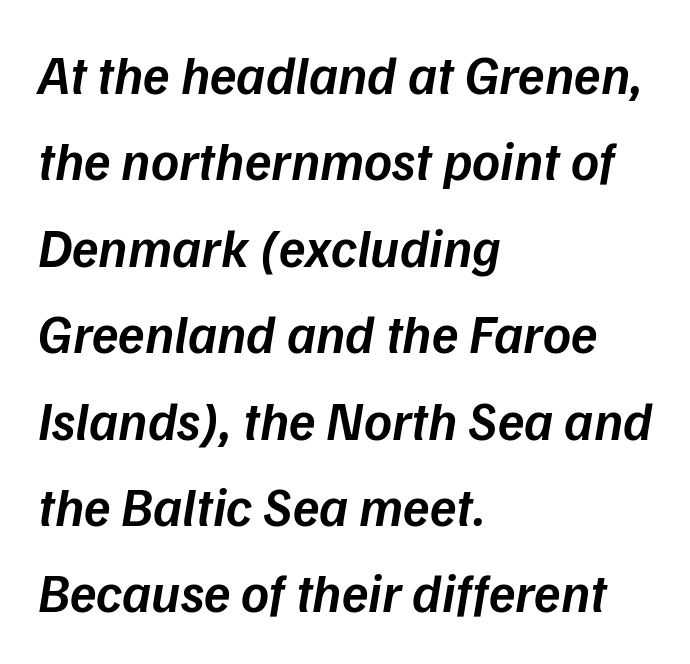
Honestly, there is no underline to notice here at all. What's the leading like? Ordinary, nothing unusual. This sample has the flowing, uneven cadence of proportional lettering. Would a proofreader flag this as italicized? Yes. The ragged edge is on the right, which tells us the setting is flush left.
